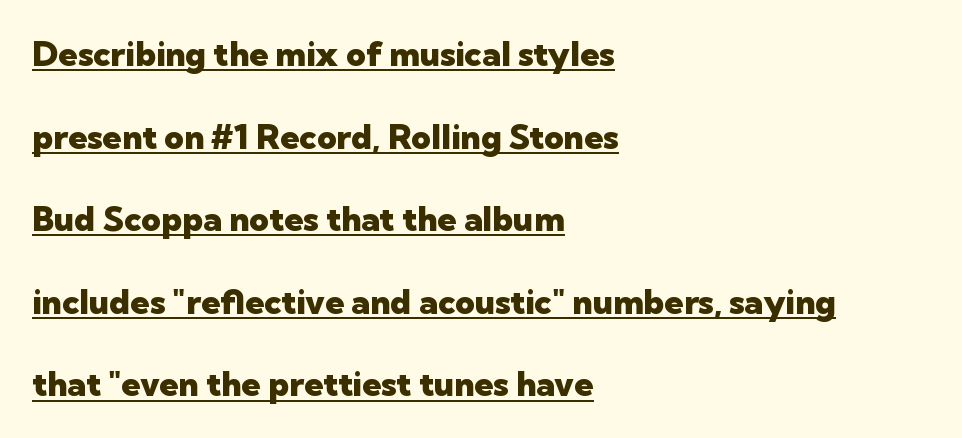
Strokes here are thick enough to call this a true bold. Does the copy run flush right? No — it runs flush left. Inter-character spacing is left at the font's built-in metrics. Vertical strokes here are truly vertical.
